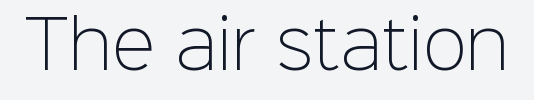
Grotesque or geometric, the face here clearly has no serifs. Character widths vary here, with narrow letters taking less room than wide ones. The typography opts for an upright posture over an oblique one. The words here are not underlined.
